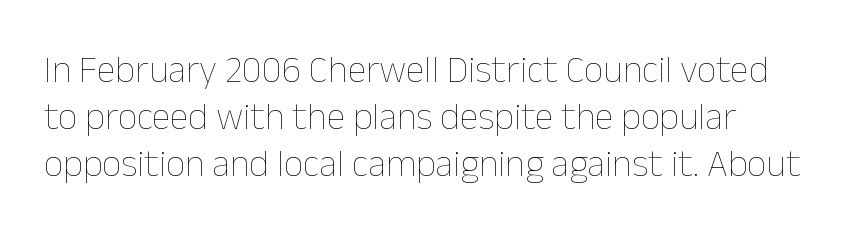
It's the straight-up-and-down kind of type. Descender tails drop into unmarked territory. The line texture is even and compact thanks to regular tracking. On a weight scale, this lands at 450 or below. This sample has the flowing, uneven cadence of proportional lettering.
